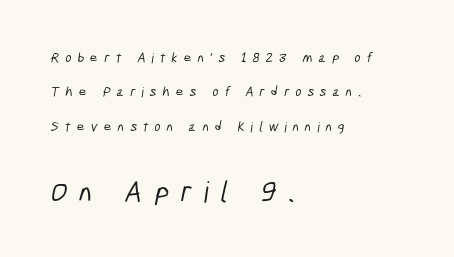
{"serif": "no", "width": "condensed", "stroke_contrast": "low", "x_height": "medium", "monospaced": "no", "underline": "no", "align": "left", "line_spacing": "loose", "line_spacing_ratio": 2.46, "letter_spacing": "wide", "letter_spacing_em": 0.43, "larger_block": "second", "size_ratio": 2.07, "glyph_px": 29}
